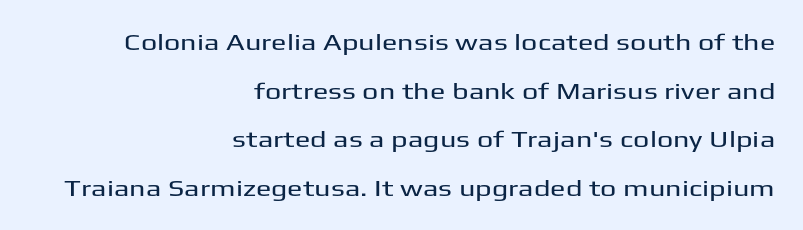
{"italic": "no", "underline": "no", "align": "right", "line_spacing": "loose", "line_spacing_ratio": 2.11, "letter_spacing": "normal", "letter_spacing_em": 0.0, "glyph_px": 23}
